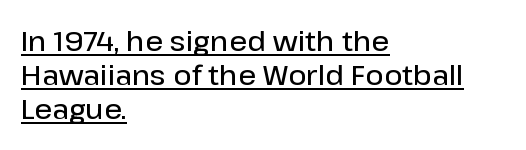
Q: Is the text bold? A: Semi-bold.
Q: Is the text italic (slanted)? A: No, it is upright.
Q: Is the typeface a serif or a sans-serif typeface? A: Sans-serif.
Q: Is the text underlined? A: Yes.
Q: How is the paragraph aligned? A: Left-aligned.
Q: Is the spacing between letters normal or unusually wide? A: Normal.
Q: Width (condensed, normal, or wide)? A: Normal.
Q: Stroke contrast? A: Low.
Q: x-height? A: Medium.
Q: Monospaced? A: No.
